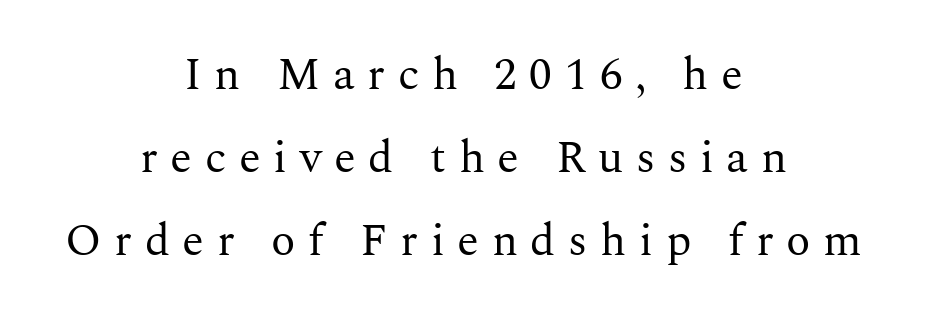
Q: Is the text bold? A: No.
Q: Is the text italic (slanted)? A: No, it is upright.
Q: Is the typeface a serif or a sans-serif typeface? A: Serif.
Q: Is the text underlined? A: No.
Q: How is the paragraph aligned? A: Centered.
Q: Is the spacing between letters normal or unusually wide? A: Unusually wide.
Q: Width (condensed, normal, or wide)? A: Normal.
Q: Stroke contrast? A: Medium.
Q: x-height? A: Medium.
Q: Monospaced? A: No.
